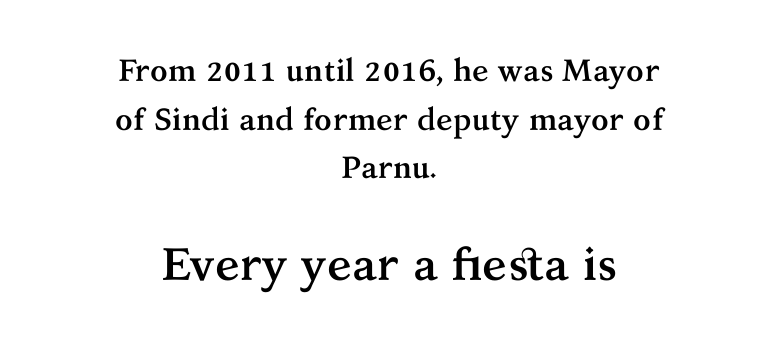
{"serif": "yes", "italic": "no", "bold": "yes", "weight": "semibold", "width": "normal", "stroke_contrast": "medium", "x_height": "medium", "monospaced": "no", "underline": "no", "align": "center", "line_spacing": "normal", "line_spacing_ratio": 1.57, "letter_spacing": "normal", "letter_spacing_em": 0.0, "larger_block": "second", "size_ratio": 1.48, "glyph_px": 46}
